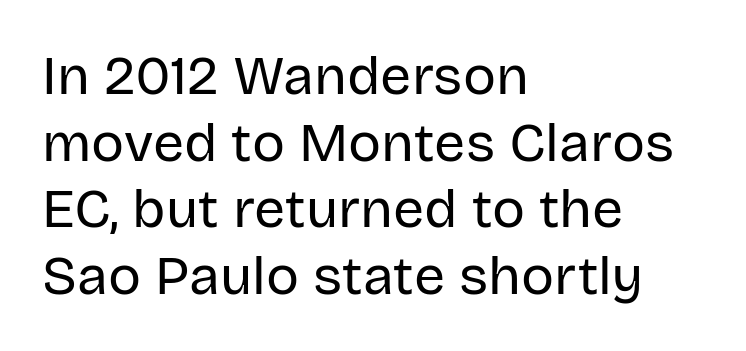
Q: Is the text bold? A: No.
Q: Is the text italic (slanted)? A: No, it is upright.
Q: Is the typeface a serif or a sans-serif typeface? A: Sans-serif.
Q: Is the text underlined? A: No.
Q: How is the paragraph aligned? A: Left-aligned.
Q: Is the spacing between letters normal or unusually wide? A: Normal.
Q: Width (condensed, normal, or wide)? A: Normal.
Q: Stroke contrast? A: Low.
Q: x-height? A: Large.
Q: Monospaced? A: No.
